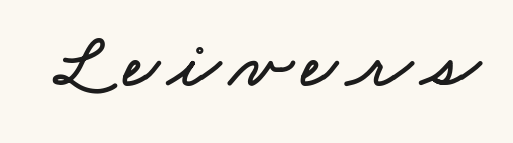
Descenders are the only things crossing below the line. The letters advance in unequal steps, a hallmark of proportional type.
